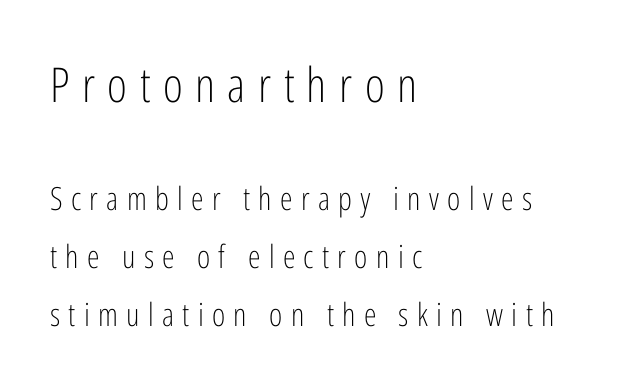
Q: Is the text bold? A: No.
Q: Is the text italic (slanted)? A: No, it is upright.
Q: Is the typeface a serif or a sans-serif typeface? A: Sans-serif.
Q: Is the text underlined? A: No.
Q: How is the paragraph aligned? A: Left-aligned.
Q: Is the spacing between letters normal or unusually wide? A: Unusually wide.
Q: Which block of text is set in a larger size, the first (top) or the second (bottom)? A: The first (top) one.
Q: Width (condensed, normal, or wide)? A: Condensed.
Q: Stroke contrast? A: Low.
Q: x-height? A: Medium.
Q: Monospaced? A: No.
